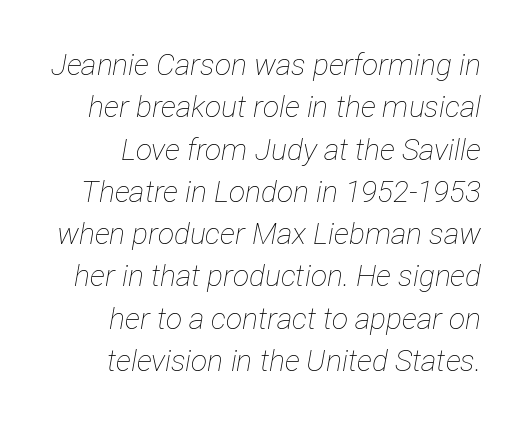
{"italic": "yes", "lean": "right", "slant_degrees": 12, "bold": "no", "weight": "thin", "width": "condensed", "stroke_contrast": "low", "x_height": "medium", "monospaced": "no", "underline": "no", "line_spacing": "normal", "line_spacing_ratio": 1.41, "letter_spacing": "normal", "letter_spacing_em": 0.0, "glyph_px": 30}
